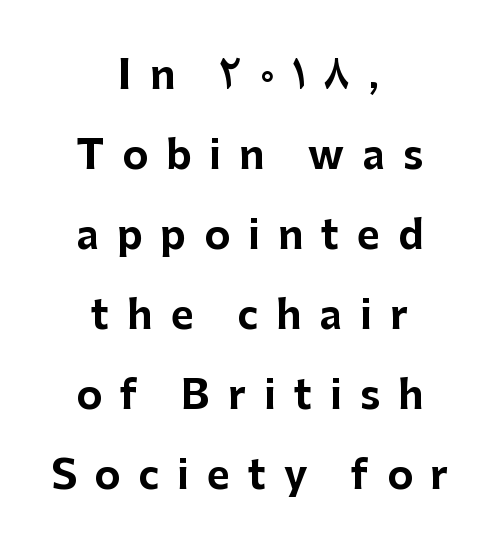
Each glyph is drawn with heavy, bold strokes. Does the copy run flush right? No — it is centered line by line. The passage shown is not underscored anywhere. The passage shown is typeset with a sans-serif family. Note the varied advance widths — an 'i' is clearly narrower than an 'm'. The type sits square on the baseline with zero lean.
